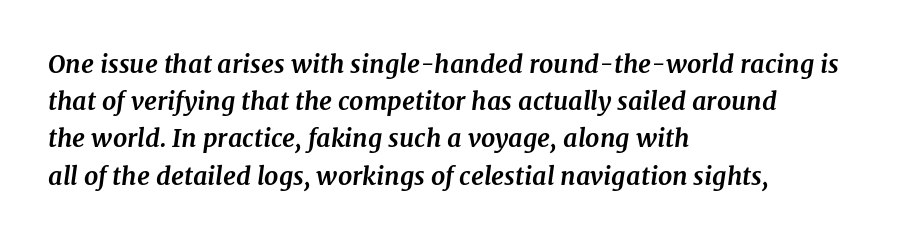
The image shows 25 px bold type, italic (leaning right); set left-aligned, normal line spacing (1.49x), normal letter spacing, not underlined.
